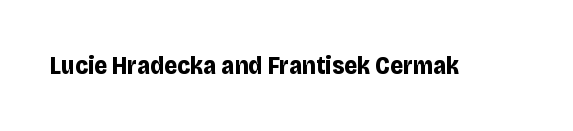
Q: Is the text bold? A: Yes.
Q: Is the text italic (slanted)? A: No, it is upright.
Q: Is the text underlined? A: No.
Q: Is the spacing between letters normal or unusually wide? A: Normal.
